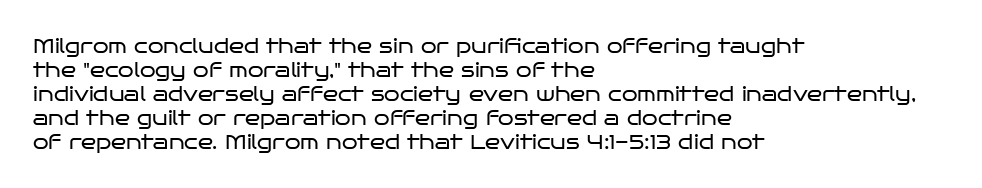
The image shows 20 px text type, upright; set left-aligned, line spacing 1.2x, normal letter spacing, not underlined.
